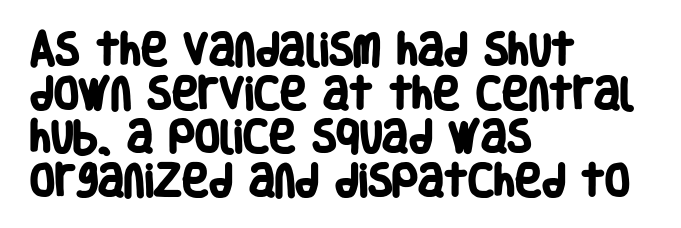
{"serif": "no", "bold": "yes", "weight": "heavy", "width": "condensed", "stroke_contrast": "low", "x_height": "large", "monospaced": "no", "underline": "no", "align": "left", "line_spacing_ratio": 1.21, "letter_spacing": "normal", "letter_spacing_em": 0.0, "glyph_px": 36}
